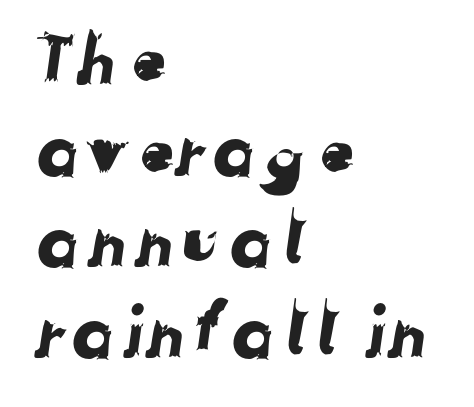
Q: Is the typeface a serif or a sans-serif typeface? A: Sans-serif.
Q: Is the text underlined? A: No.
Q: How is the paragraph aligned? A: Left-aligned.
Q: Is the spacing between letters normal or unusually wide? A: Normal.
Q: Is the spacing between lines tight, normal or loose? A: Normal.
Q: Width (condensed, normal, or wide)? A: Normal.
Q: Stroke contrast? A: Low.
Q: x-height? A: Medium.
Q: Monospaced? A: No.
